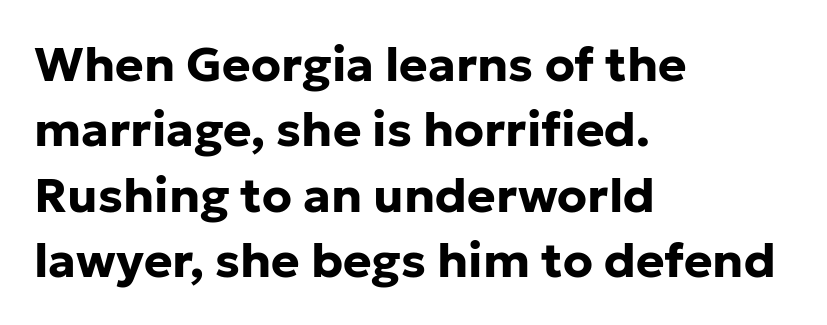
Q: Is the text bold? A: Yes.
Q: Is the text italic (slanted)? A: No, it is upright.
Q: Is the typeface a serif or a sans-serif typeface? A: Sans-serif.
Q: Is the text underlined? A: No.
Q: How is the paragraph aligned? A: Left-aligned.
Q: Is the spacing between letters normal or unusually wide? A: Normal.
Q: Is the spacing between lines tight, normal or loose? A: Normal.
Q: Width (condensed, normal, or wide)? A: Normal.
Q: Stroke contrast? A: Low.
Q: x-height? A: Medium.
Q: Monospaced? A: No.
